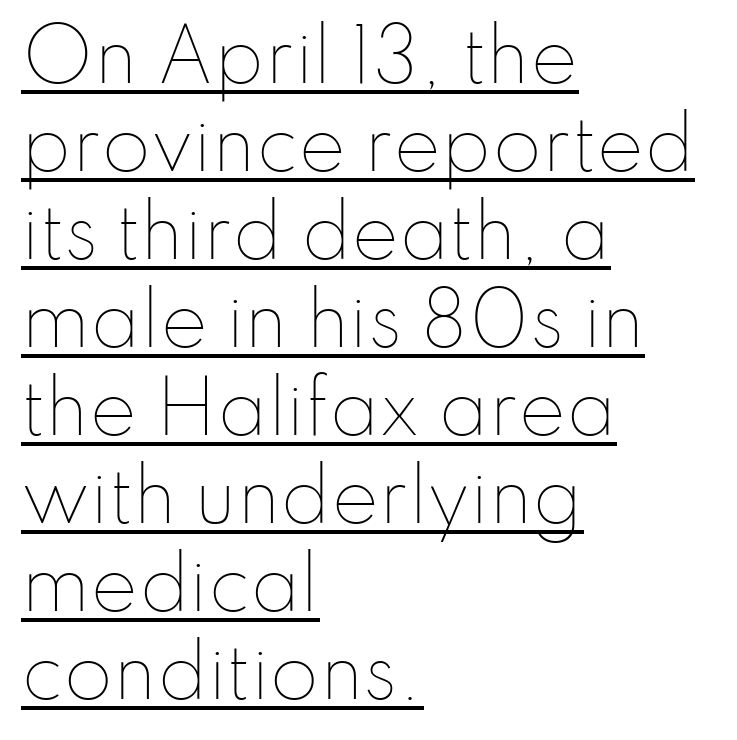
{"italic": "no", "bold": "no", "weight": "thin", "width": "normal", "stroke_contrast": "low", "x_height": "small", "monospaced": "no", "underline": "yes", "align": "left", "line_spacing_ratio": 1.24, "letter_spacing": "normal", "letter_spacing_em": 0.0, "glyph_px": 71}
